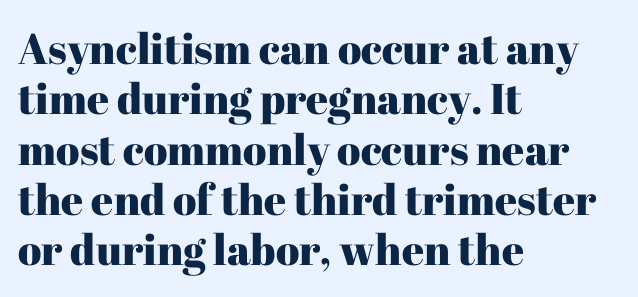
{"serif": "yes", "italic": "no", "width": "normal", "stroke_contrast": "high", "x_height": "medium", "monospaced": "no", "underline": "no", "align": "left", "line_spacing_ratio": 1.17, "letter_spacing": "normal", "letter_spacing_em": 0.0, "glyph_px": 43}
